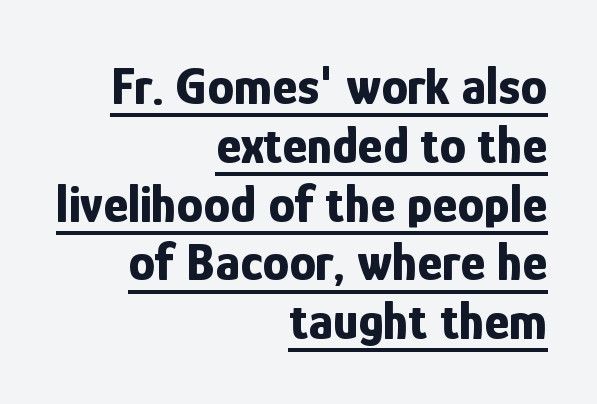
The leading is snug, giving the passage a crowded texture. The face used here is a sans, in the tradition of grotesques and geometrics. You could call the tracking neutral — neither tight nor loose. Do the letters lean? They stand straight.
